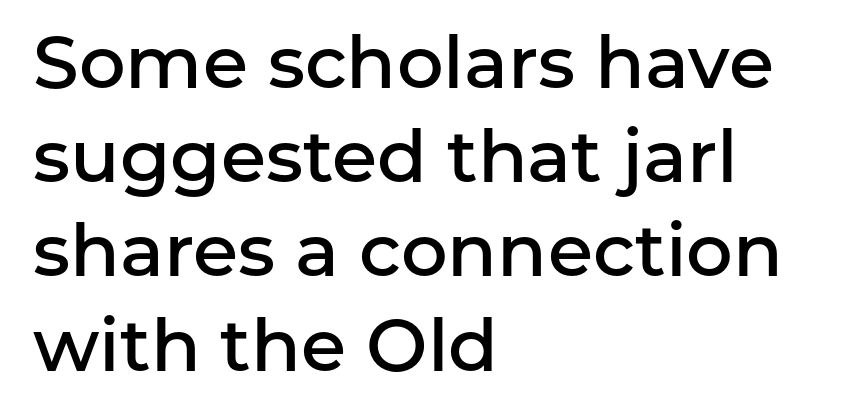
Q: Is the text bold? A: Semi-bold.
Q: Is the text italic (slanted)? A: No, it is upright.
Q: Is the typeface a serif or a sans-serif typeface? A: Sans-serif.
Q: Is the text underlined? A: No.
Q: How is the paragraph aligned? A: Left-aligned.
Q: Is the spacing between letters normal or unusually wide? A: Normal.
Q: Is the spacing between lines tight, normal or loose? A: Normal.
Q: Width (condensed, normal, or wide)? A: Normal.
Q: Stroke contrast? A: Low.
Q: x-height? A: Medium.
Q: Monospaced? A: No.
